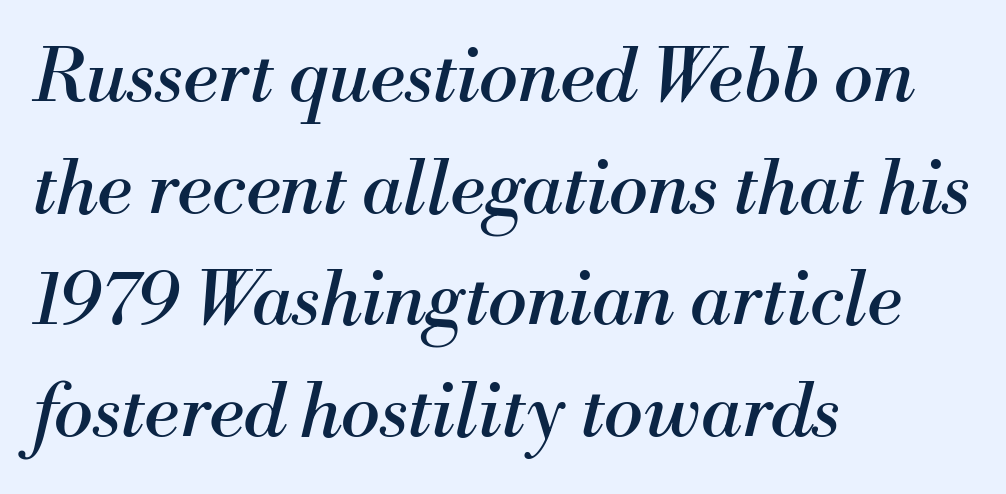
The image shows 74 px regular-weight serif type, italic (leaning right); set left-aligned, normal line spacing (1.51x), normal letter spacing, not underlined; medium stroke contrast and a small x-height.
